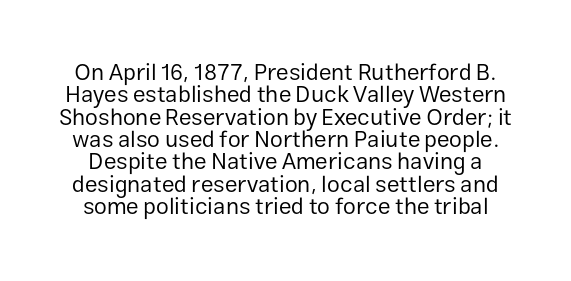
Q: Is the text bold? A: No.
Q: Is the text italic (slanted)? A: No, it is upright.
Q: Is the text underlined? A: No.
Q: Is the spacing between letters normal or unusually wide? A: Normal.
Q: Is the spacing between lines tight, normal or loose? A: Tight.
